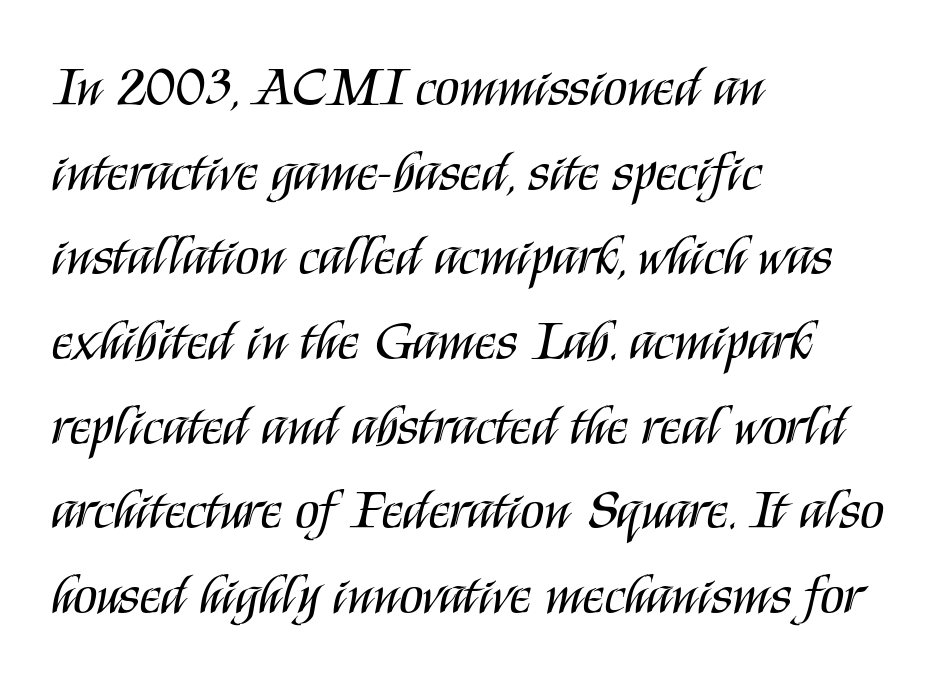
The rendering uses natural spacing where letterforms have individual widths. Is this a heavy cut? Hardly; it is regular or lighter. Descenders are the only things crossing below the line. A typesetter would call this leading conventional body-copy spacing. Is the letter spacing exaggerated? No — it looks like the ordinary default.
